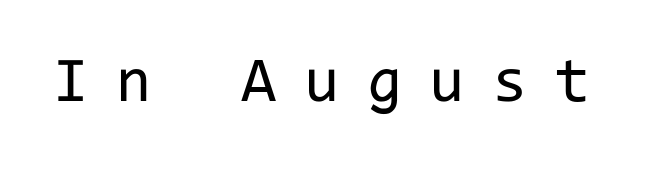
The image shows 64 px regular-weight sans-serif type, upright, monospaced; set unusually wide letter spacing (+0.43 em), not underlined; low stroke contrast and a medium x-height.
